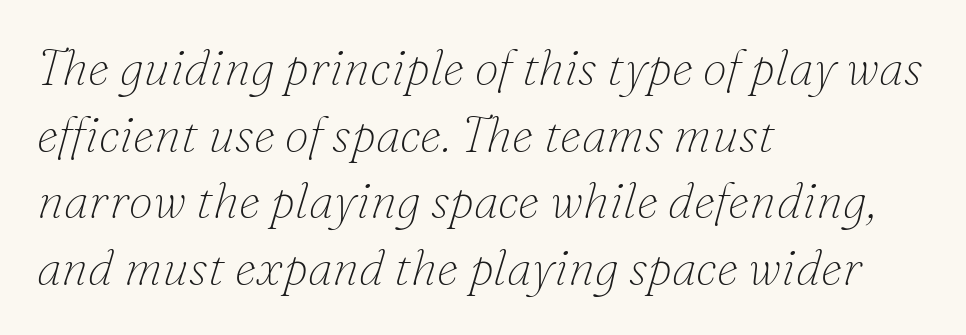
{"serif": "yes", "italic": "yes", "lean": "right", "slant_degrees": 16, "bold": "no", "weight": "thin", "width": "normal", "stroke_contrast": "low", "x_height": "small", "monospaced": "no", "underline": "no", "align": "left", "line_spacing": "normal", "line_spacing_ratio": 1.36, "letter_spacing": "normal", "letter_spacing_em": 0.0, "glyph_px": 49}
